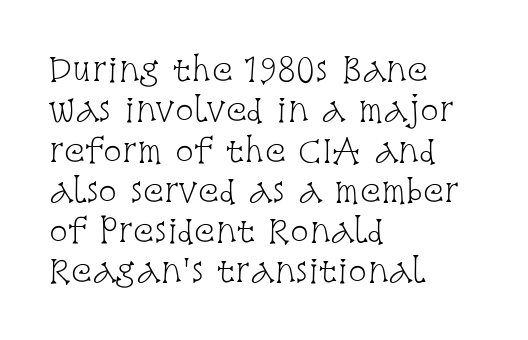
The image shows 31 px light, condensed serif type, upright; set left-aligned, normal line spacing (1.3x), normal letter spacing, not underlined; low stroke contrast and a large x-height.
